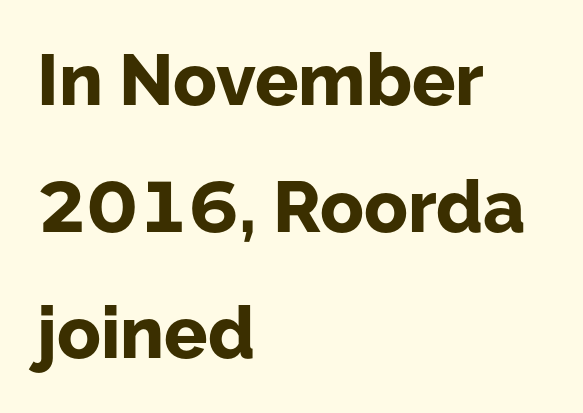
Characters remain perfectly vertical along every line. Does the type have serifs? No, each stem ends abruptly. Quick note: underline off. The rendering anchors every line to the left-hand side. How are the letters spaced? Ordinarily, with no added tracking.
